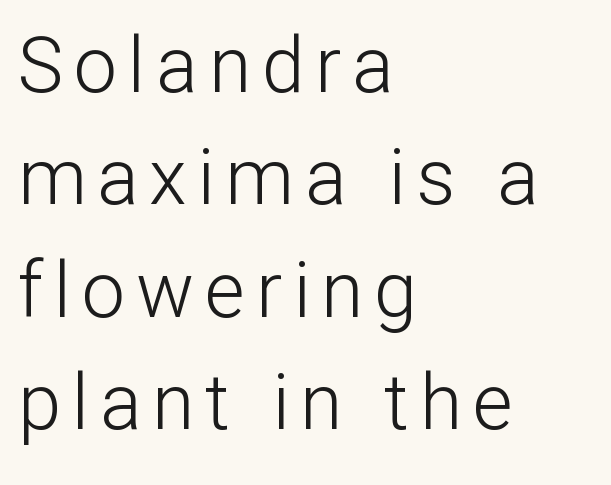
The image shows 77 px light sans-serif type, upright; set left-aligned, normal line spacing (1.46x), not underlined; low stroke contrast and a medium x-height.
